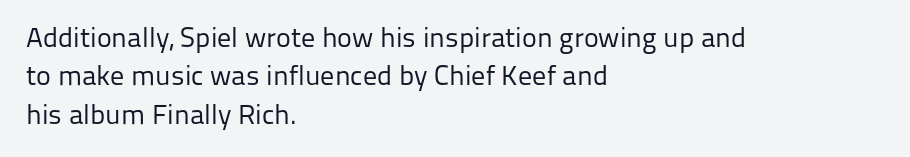
Q: Is the text bold? A: No.
Q: Is the text italic (slanted)? A: No, it is upright.
Q: Is the typeface a serif or a sans-serif typeface? A: Sans-serif.
Q: Is the text underlined? A: No.
Q: How is the paragraph aligned? A: Left-aligned.
Q: Is the spacing between letters normal or unusually wide? A: Normal.
Q: Is the spacing between lines tight, normal or loose? A: Normal.
Q: Width (condensed, normal, or wide)? A: Normal.
Q: Stroke contrast? A: Low.
Q: x-height? A: Medium.
Q: Monospaced? A: No.
